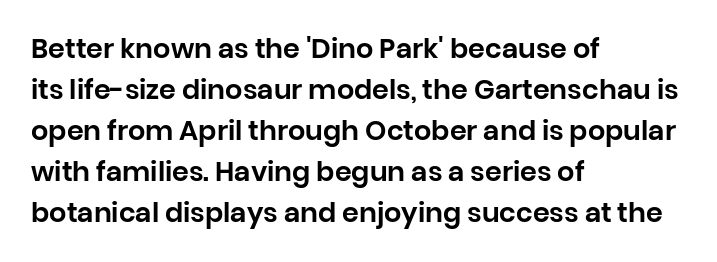
Underlining? Definitely not there. The passage shown stacks its lines at a standard gap. Tall strokes in this sample are plumb rather than angled. Is the block centered? No — it sits flush against the left margin.
